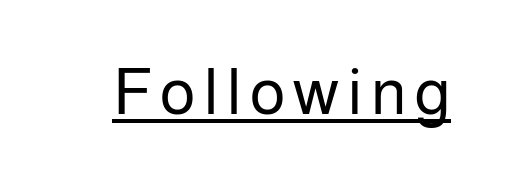
The image shows 65 px regular-weight sans-serif type, upright; set underlined; low stroke contrast and a medium x-height.
